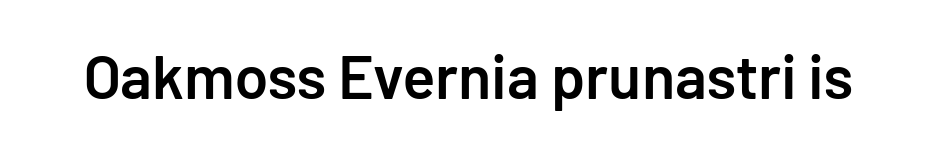
{"serif": "no", "italic": "no", "bold": "semi", "weight": "semibold", "width": "normal", "stroke_contrast": "low", "x_height": "medium", "monospaced": "no", "underline": "no", "letter_spacing": "normal", "letter_spacing_em": 0.0, "glyph_px": 61}
